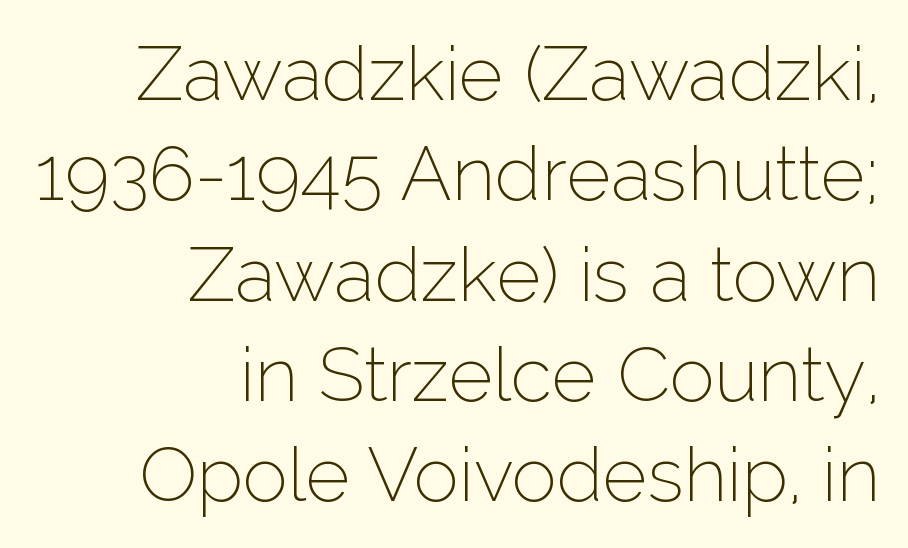
These lines are rendered in a variable-pitch font. Think standard paragraph weight, or any step lighter than that. The area under the type is left untouched. Stroke terminals: plain, sans-serif.
